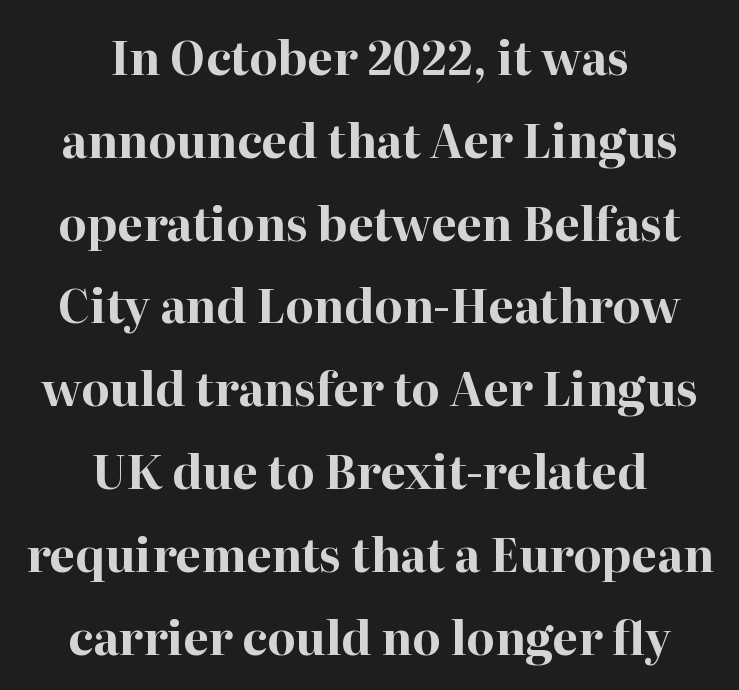
The image shows 46 px bold serif type, upright; set centered, line spacing 1.8x, normal letter spacing, not underlined; high stroke contrast and a medium x-height.
